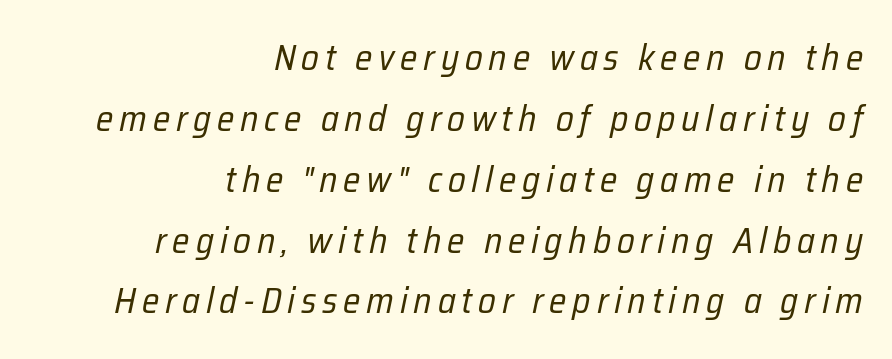
Q: Is the text bold? A: No.
Q: Is the text italic (slanted)? A: Yes, it leans right by about 12 degrees.
Q: Is the text underlined? A: No.
Q: How is the paragraph aligned? A: Right-aligned.
Q: Is the spacing between lines tight, normal or loose? A: Normal.
Q: Width (condensed, normal, or wide)? A: Condensed.
Q: Stroke contrast? A: Low.
Q: x-height? A: Medium.
Q: Monospaced? A: No.
